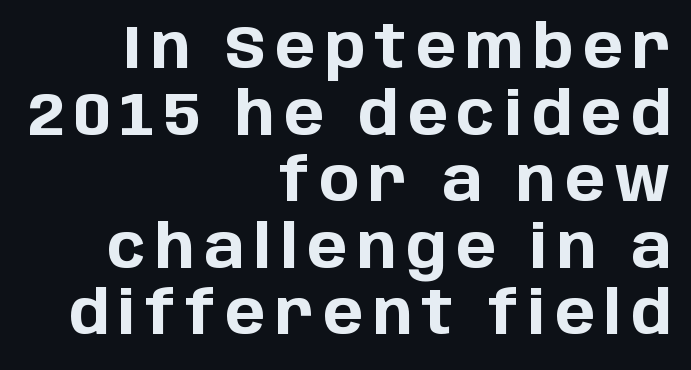
Vertical strokes here are truly vertical. You could not count columns in this text — the font is proportionally spaced. Set as a true bold cut, around the 700 mark. Has an underline been added? It has not. Reading down the block, your eye finds every line finishing at a fixed right position. Nope, no serifs anywhere on these letters.
